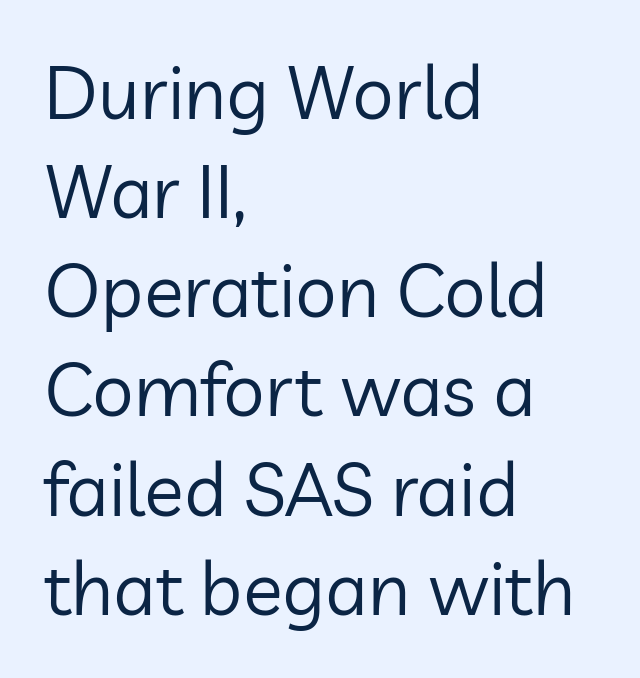
The image shows 74 px regular-weight sans-serif type, upright; set left-aligned, normal line spacing (1.34x), normal letter spacing, not underlined; low stroke contrast and a medium x-height.
